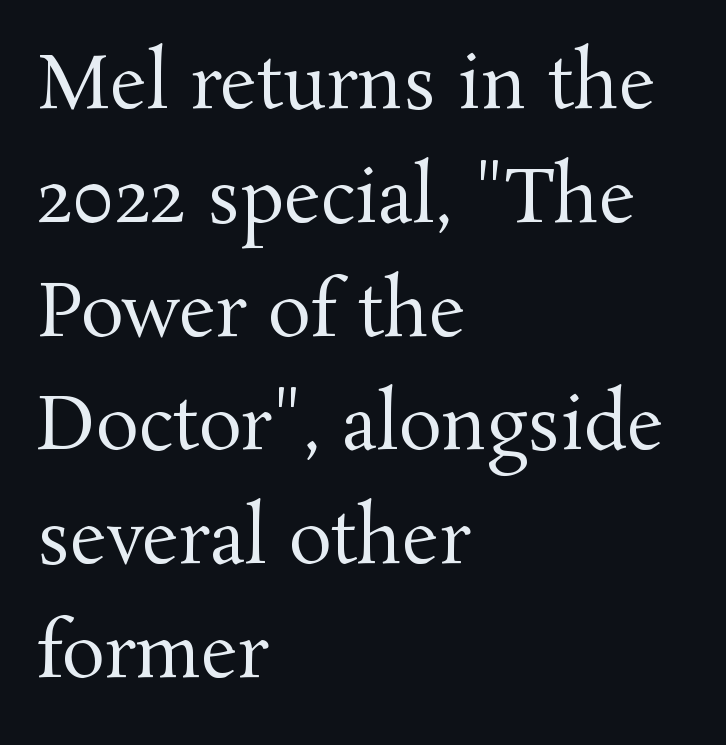
{"serif": "yes", "italic": "no", "bold": "no", "weight": "regular", "width": "normal", "stroke_contrast": "medium", "x_height": "medium", "monospaced": "no", "underline": "no", "align": "left", "line_spacing": "normal", "line_spacing_ratio": 1.58, "letter_spacing": "normal", "letter_spacing_em": 0.0, "glyph_px": 72}
